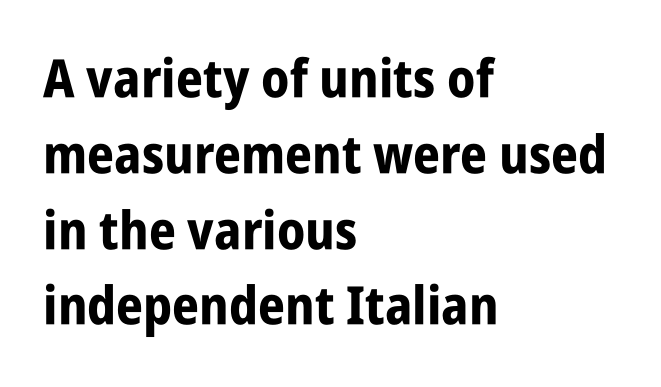
This sample has the flowing, uneven cadence of proportional lettering. Letter spacing: default. Observe the absence of serifs on each vertical stroke in this sample. Its strokes are broad and dark, the hallmark of bold type. The paragraph has a hard left edge and a soft right edge.
